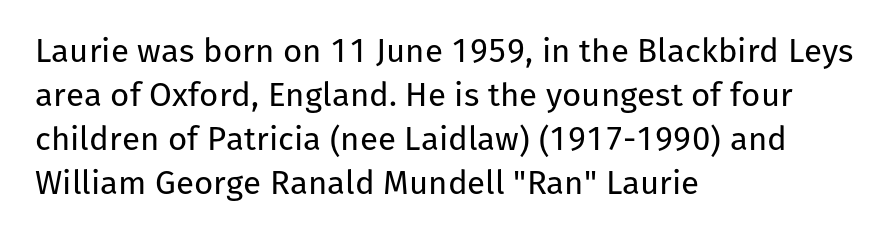
{"serif": "no", "italic": "no", "bold": "no", "weight": "regular", "width": "normal", "stroke_contrast": "low", "x_height": "medium", "monospaced": "no", "underline": "no", "align": "left", "line_spacing": "normal", "line_spacing_ratio": 1.33, "letter_spacing": "normal", "letter_spacing_em": 0.0, "glyph_px": 33}
